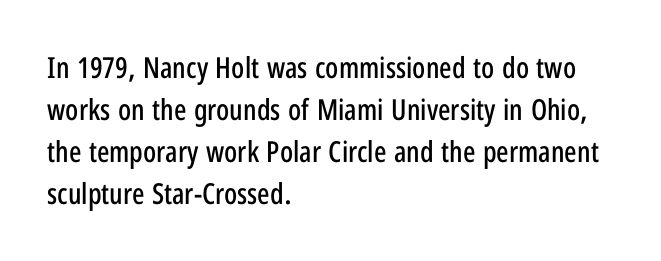
The image shows 29 px condensed sans-serif type, upright; set left-aligned, normal line spacing (1.45x), normal letter spacing, not underlined; low stroke contrast and a medium x-height.
